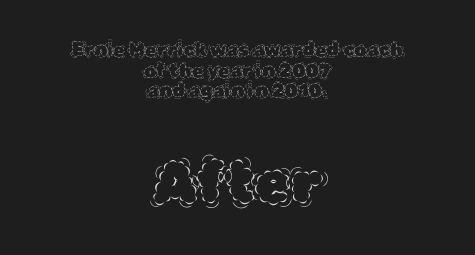
The image shows 58 px thin type, upright; set centered, tight line spacing (1.09x), normal letter spacing, not underlined; the second (bottom) block is 3.05x larger; a large x-height.
